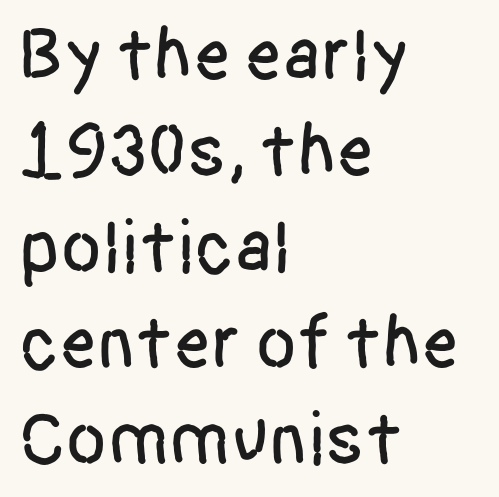
{"serif": "no", "italic": "no", "width": "condensed", "stroke_contrast": "low", "x_height": "large", "monospaced": "no", "underline": "no", "align": "left", "line_spacing": "normal", "line_spacing_ratio": 1.28, "letter_spacing": "normal", "letter_spacing_em": 0.0, "glyph_px": 75}
